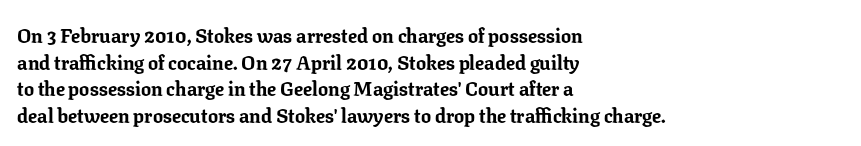
Q: Is the text bold? A: Yes.
Q: Is the text italic (slanted)? A: No, it is upright.
Q: Is the text underlined? A: No.
Q: How is the paragraph aligned? A: Left-aligned.
Q: Is the spacing between letters normal or unusually wide? A: Normal.
Q: Is the spacing between lines tight, normal or loose? A: Normal.
